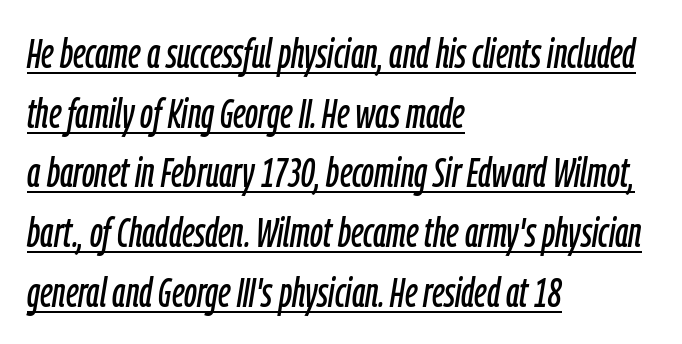
Q: Is the text italic (slanted)? A: Yes, it leans right by about 9 degrees.
Q: Is the text underlined? A: Yes.
Q: How is the paragraph aligned? A: Left-aligned.
Q: Is the spacing between letters normal or unusually wide? A: Normal.
Q: Is the spacing between lines tight, normal or loose? A: Normal.
Q: Width (condensed, normal, or wide)? A: Condensed.
Q: Stroke contrast? A: Low.
Q: x-height? A: Medium.
Q: Monospaced? A: No.
